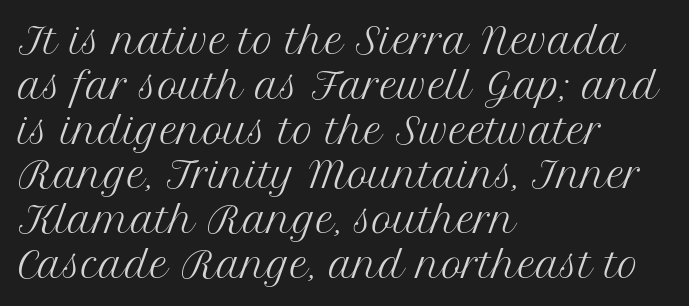
Q: Is the text bold? A: No.
Q: Is the text italic (slanted)? A: Yes.
Q: Is the text underlined? A: No.
Q: How is the paragraph aligned? A: Left-aligned.
Q: Is the spacing between letters normal or unusually wide? A: Normal.
Q: Is the spacing between lines tight, normal or loose? A: Normal.
Q: Width (condensed, normal, or wide)? A: Normal.
Q: Stroke contrast? A: Medium.
Q: x-height? A: Medium.
Q: Monospaced? A: No.
